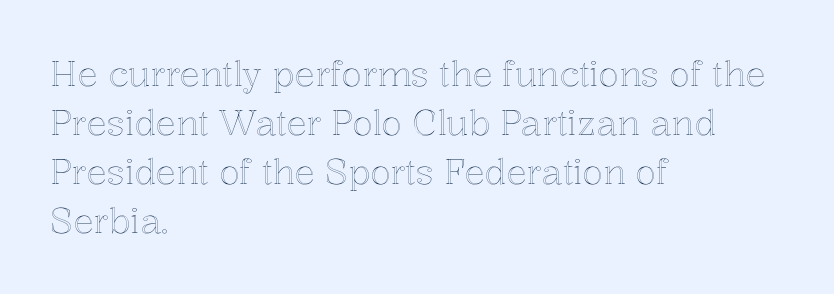
The image shows 34 px text type, upright; set left-aligned, normal line spacing (1.44x), normal letter spacing, not underlined; a medium x-height.
